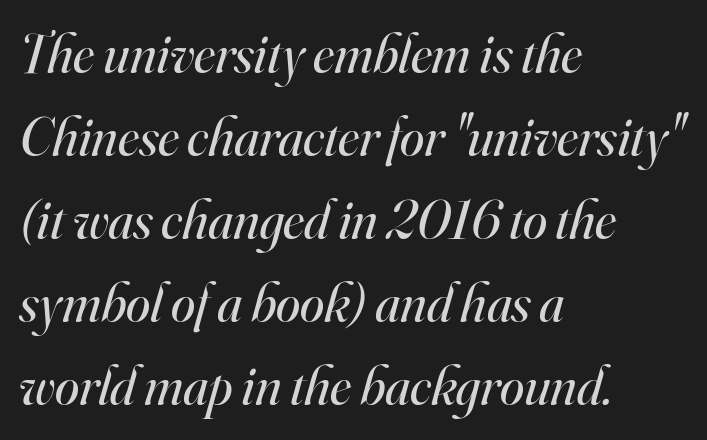
Q: Is the text bold? A: No.
Q: Is the text italic (slanted)? A: Yes, it leans right by about 16 degrees.
Q: Is the typeface a serif or a sans-serif typeface? A: Serif.
Q: Is the text underlined? A: No.
Q: How is the paragraph aligned? A: Left-aligned.
Q: Is the spacing between letters normal or unusually wide? A: Normal.
Q: Is the spacing between lines tight, normal or loose? A: Normal.
Q: Width (condensed, normal, or wide)? A: Normal.
Q: Stroke contrast? A: High.
Q: x-height? A: Small.
Q: Monospaced? A: No.
